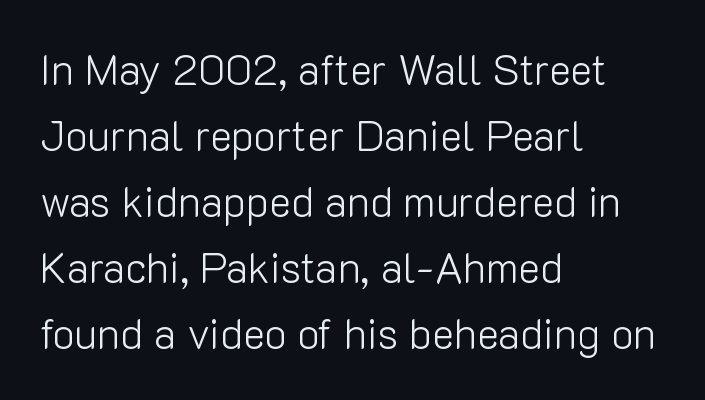
{"serif": "no", "italic": "no", "bold": "no", "weight": "light", "width": "normal", "stroke_contrast": "low", "x_height": "medium", "monospaced": "no", "underline": "no", "align": "left", "line_spacing": "normal", "line_spacing_ratio": 1.57, "letter_spacing": "normal", "letter_spacing_em": 0.0, "glyph_px": 42}
